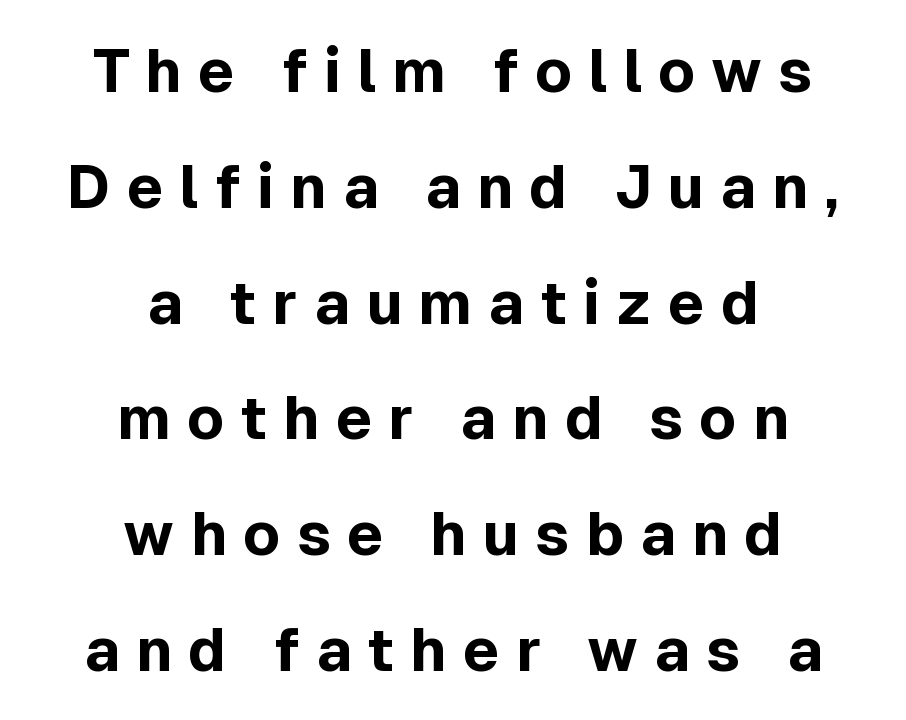
Q: Is the text bold? A: Yes.
Q: Is the text italic (slanted)? A: No, it is upright.
Q: Is the typeface a serif or a sans-serif typeface? A: Sans-serif.
Q: Is the text underlined? A: No.
Q: How is the paragraph aligned? A: Centered.
Q: Is the spacing between letters normal or unusually wide? A: Unusually wide.
Q: Is the spacing between lines tight, normal or loose? A: Loose.
Q: Width (condensed, normal, or wide)? A: Normal.
Q: x-height? A: Medium.
Q: Monospaced? A: No.
